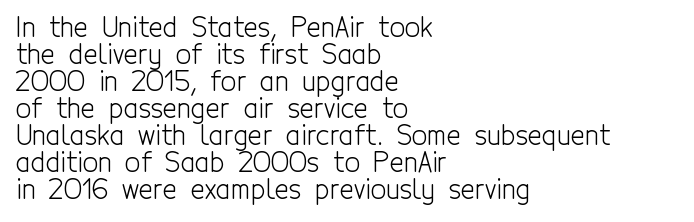
{"italic": "no", "bold": "no", "underline": "no", "align": "left", "line_spacing": "tight", "line_spacing_ratio": 1.0, "letter_spacing": "normal", "letter_spacing_em": 0.0, "glyph_px": 27}
